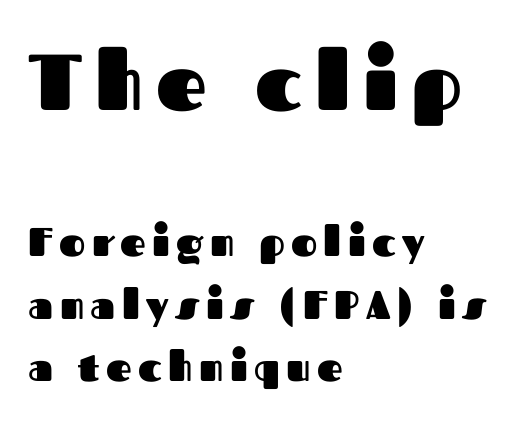
The image shows 79 px heavy sans-serif type, upright; set left-aligned, normal line spacing (1.56x), not underlined; the first (top) block is 1.98x larger; medium stroke contrast and a medium x-height.
